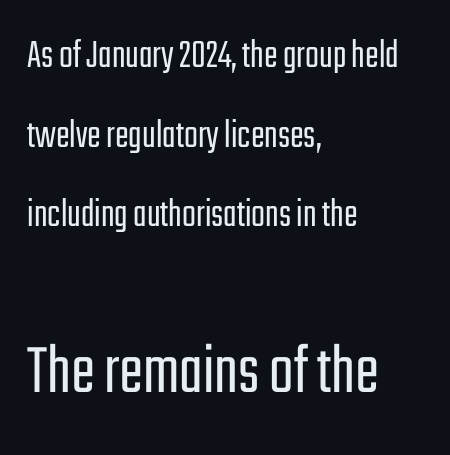
Ordinary non-slanted type is in use. The weight tops out at a normal text grade. How would I describe the line gaps? Wide and relaxed. A typesetter would call this proportional, since set widths differ per character.
